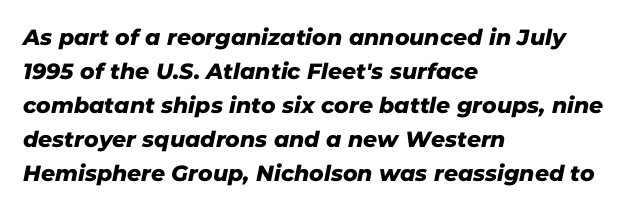
Q: Is the text underlined? A: No.
Q: How is the paragraph aligned? A: Left-aligned.
Q: Is the spacing between letters normal or unusually wide? A: Normal.
Q: Is the spacing between lines tight, normal or loose? A: Normal.
